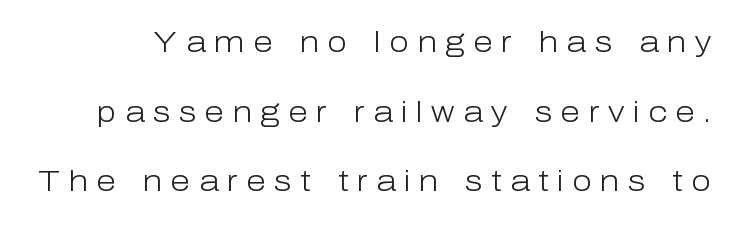
Q: Is the text bold? A: No.
Q: Is the text italic (slanted)? A: No, it is upright.
Q: Is the typeface a serif or a sans-serif typeface? A: Sans-serif.
Q: Is the text underlined? A: No.
Q: Is the spacing between letters normal or unusually wide? A: Unusually wide.
Q: Is the spacing between lines tight, normal or loose? A: Loose.
Q: Width (condensed, normal, or wide)? A: Normal.
Q: Stroke contrast? A: Low.
Q: x-height? A: Medium.
Q: Monospaced? A: No.
